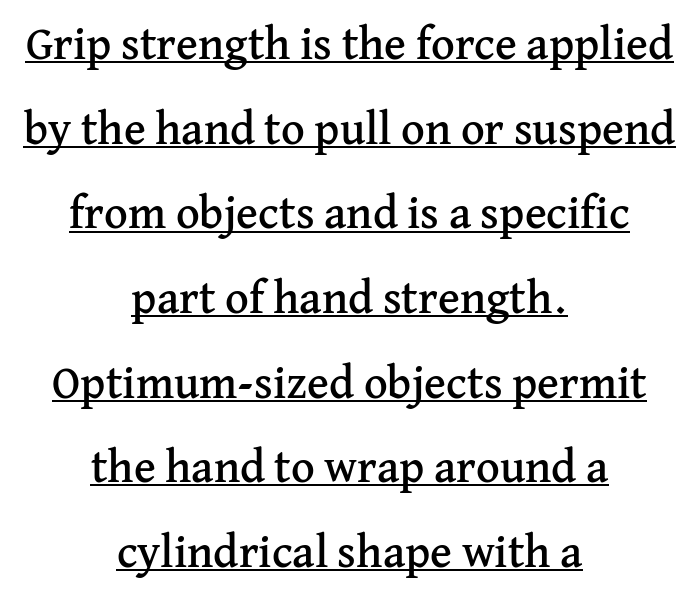
{"serif": "yes", "italic": "no", "width": "normal", "stroke_contrast": "medium", "x_height": "medium", "monospaced": "no", "underline": "yes", "align": "center", "line_spacing_ratio": 1.84, "letter_spacing": "normal", "letter_spacing_em": 0.0, "glyph_px": 46}
